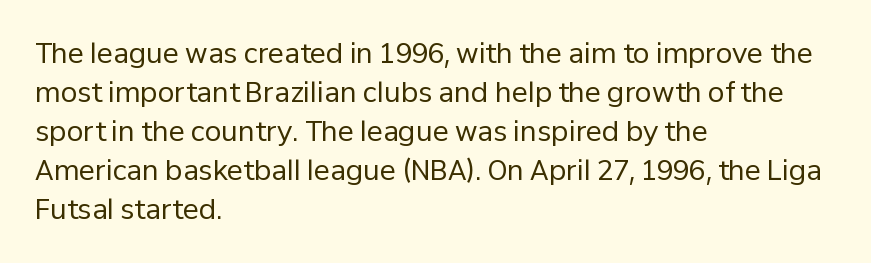
{"italic": "no", "bold": "no", "underline": "no", "align": "left", "line_spacing": "normal", "line_spacing_ratio": 1.44, "letter_spacing": "normal", "letter_spacing_em": 0.0, "glyph_px": 27}
